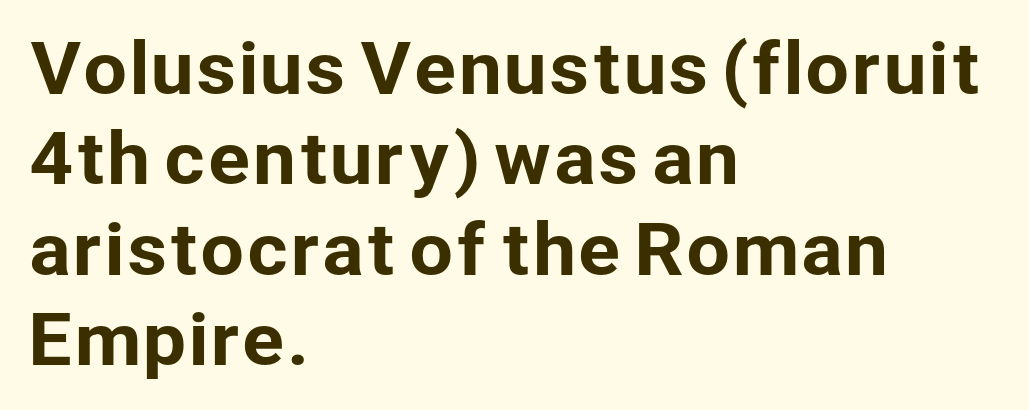
{"serif": "no", "italic": "no", "width": "normal", "stroke_contrast": "low", "x_height": "medium", "monospaced": "no", "underline": "no", "align": "left", "line_spacing": "normal", "line_spacing_ratio": 1.29, "letter_spacing": "normal", "letter_spacing_em": 0.0, "glyph_px": 70}
